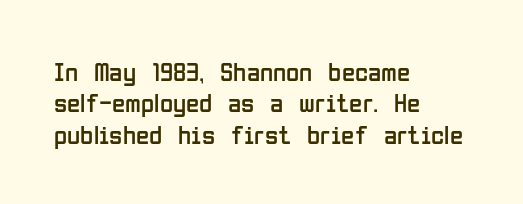
The image shows 27 px text type, upright; set left-aligned, line spacing 1.16x, normal letter spacing, not underlined.
